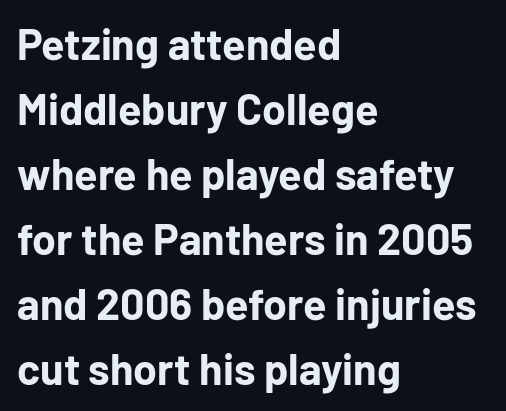
A clean baseline with only descenders dipping below it. Compared with typical body copy, the letter spacing here is the same. I'd describe the lettering as bold — thick and assertive. Horizontal bands of white between lines are of average thickness. One-word summary of the alignment: left. It's the straight-up-and-down kind of type.
